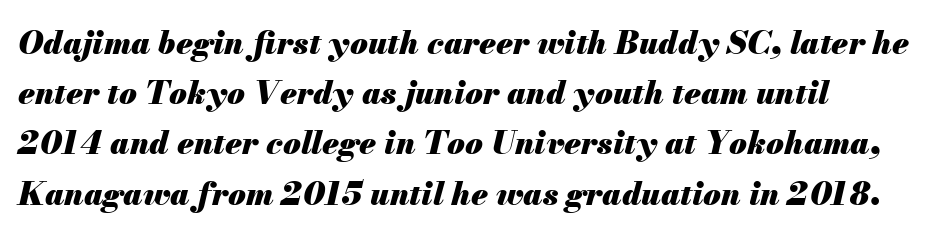
Look at the tracking — it's just the regular setting, nothing added. A full-strength bold gives these letters their thick strokes. This block has exactly the height ordinary leading produces. The face used here is proportionally spaced, like ordinary book or web type. Bare-footed words on every line.
